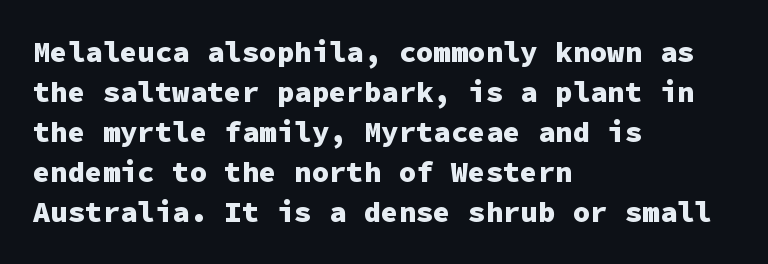
Honestly, the letter spacing is just normal — you wouldn't notice it. Grotesque or geometric, the face here clearly has no serifs. Pretty heavy lettering here — definitely bold. Style check: upright. Visually the block forms a straight wall on the left and a jagged coastline on the right. This rendering features lettering with no underline.
